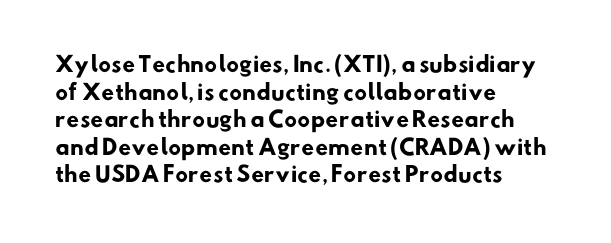
Q: Is the text bold? A: Yes.
Q: Is the text underlined? A: No.
Q: How is the paragraph aligned? A: Left-aligned.
Q: Is the spacing between letters normal or unusually wide? A: Normal.
Q: Is the spacing between lines tight, normal or loose? A: Normal.
